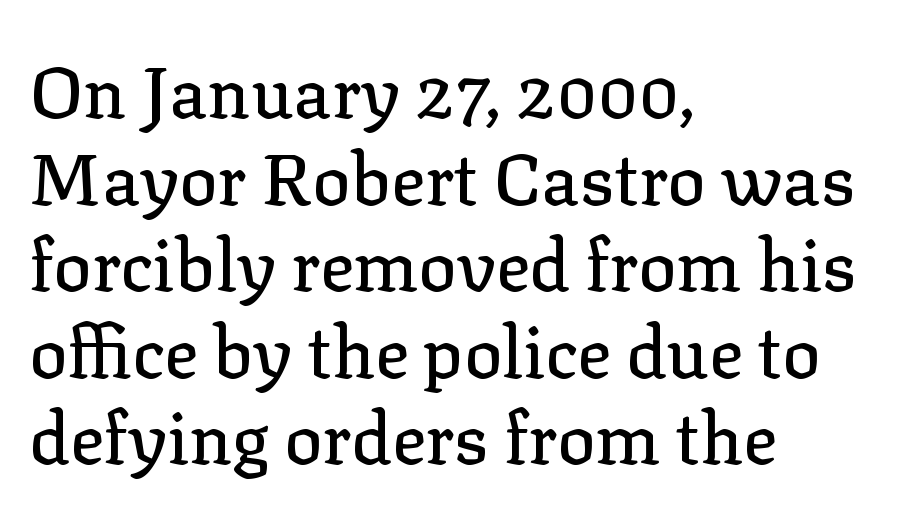
The image shows 71 px serif type, upright; set left-aligned, line spacing 1.22x, normal letter spacing, not underlined; low stroke contrast and a medium x-height.
